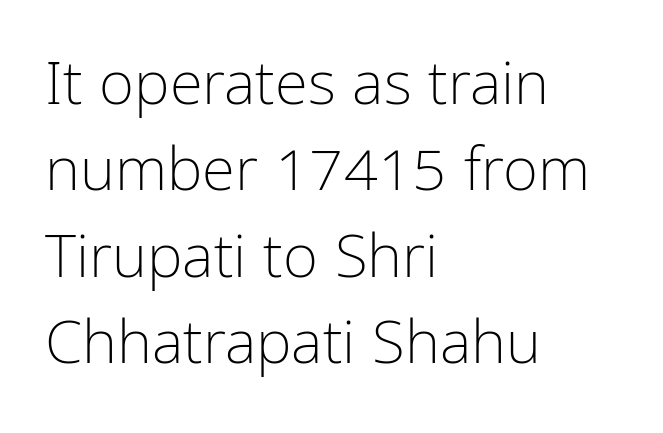
The image shows 60 px light, condensed sans-serif type, upright; set left-aligned, normal line spacing (1.44x), normal letter spacing, not underlined; low stroke contrast and a medium x-height.
